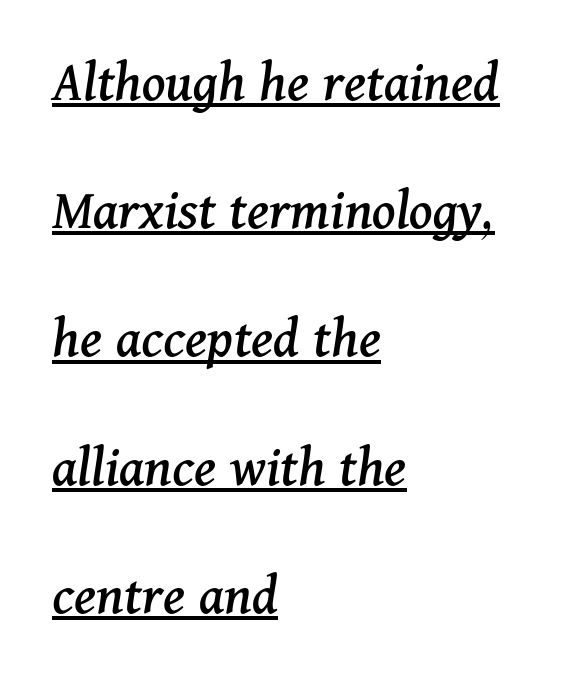
The image shows 58 px serif type, italic (leaning right); set left-aligned, loose line spacing (2.21x), normal letter spacing, underlined; medium stroke contrast and a medium x-height.
